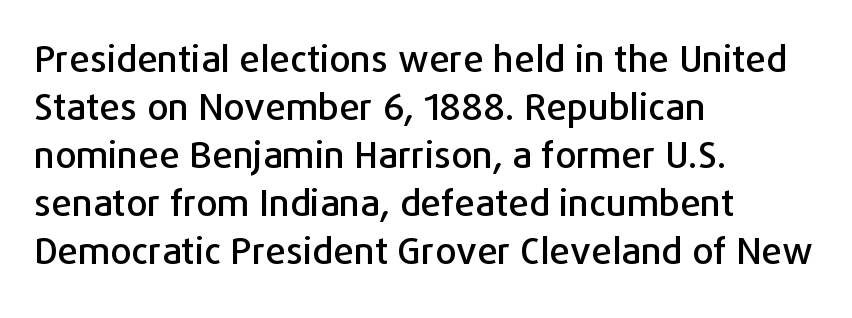
Q: Is the text italic (slanted)? A: No, it is upright.
Q: Is the typeface a serif or a sans-serif typeface? A: Sans-serif.
Q: Is the text underlined? A: No.
Q: How is the paragraph aligned? A: Left-aligned.
Q: Is the spacing between letters normal or unusually wide? A: Normal.
Q: Is the spacing between lines tight, normal or loose? A: Normal.
Q: Width (condensed, normal, or wide)? A: Normal.
Q: Stroke contrast? A: Low.
Q: x-height? A: Medium.
Q: Monospaced? A: No.
